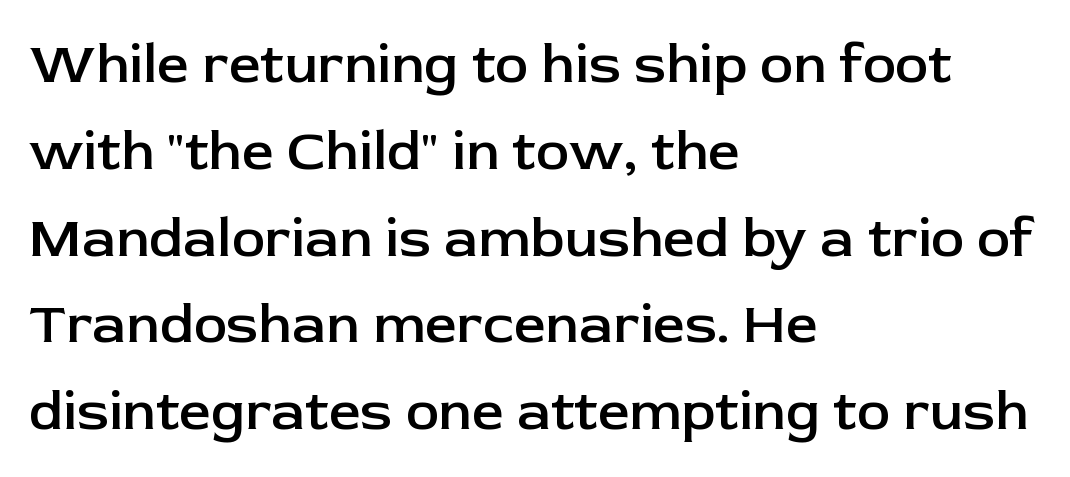
The ragged edge is on the right, which tells us the setting is flush left. Here the designer chose a conventional face with non-uniform glyph widths. Regarding leading, the lines here are spaced in the standard way. Font category for this specimen: sans-serif.
